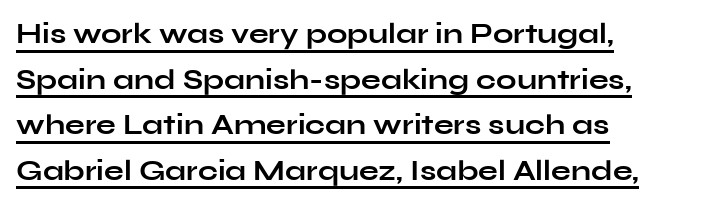
Q: Is the text bold? A: Yes.
Q: Is the text italic (slanted)? A: No, it is upright.
Q: Is the typeface a serif or a sans-serif typeface? A: Sans-serif.
Q: Is the text underlined? A: Yes.
Q: How is the paragraph aligned? A: Left-aligned.
Q: Is the spacing between letters normal or unusually wide? A: Normal.
Q: Is the spacing between lines tight, normal or loose? A: Normal.
Q: Width (condensed, normal, or wide)? A: Wide.
Q: Stroke contrast? A: Low.
Q: x-height? A: Medium.
Q: Monospaced? A: No.
